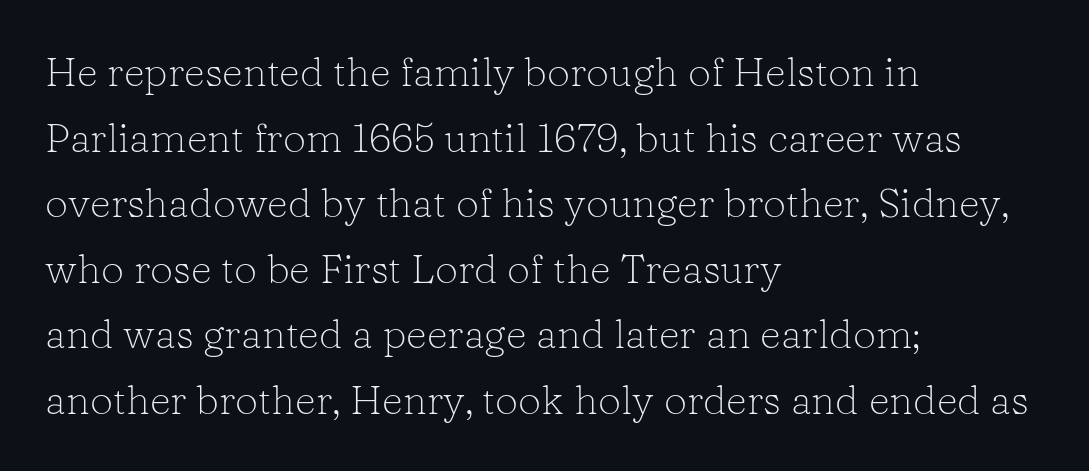
{"serif": "yes", "italic": "no", "bold": "no", "weight": "light", "width": "normal", "stroke_contrast": "low", "x_height": "medium", "monospaced": "no", "underline": "no", "align": "left", "line_spacing": "normal", "line_spacing_ratio": 1.6, "letter_spacing": "normal", "letter_spacing_em": 0.0, "glyph_px": 41}
